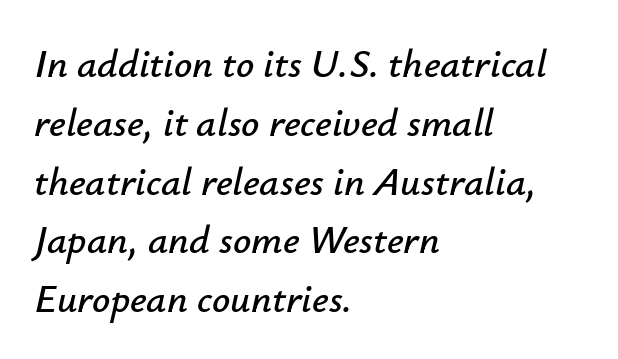
Q: Is the text italic (slanted)? A: Yes, it leans right by about 12 degrees.
Q: Is the text underlined? A: No.
Q: How is the paragraph aligned? A: Left-aligned.
Q: Is the spacing between letters normal or unusually wide? A: Normal.
Q: Is the spacing between lines tight, normal or loose? A: Normal.
Q: Width (condensed, normal, or wide)? A: Normal.
Q: Stroke contrast? A: Low.
Q: x-height? A: Small.
Q: Monospaced? A: No.
